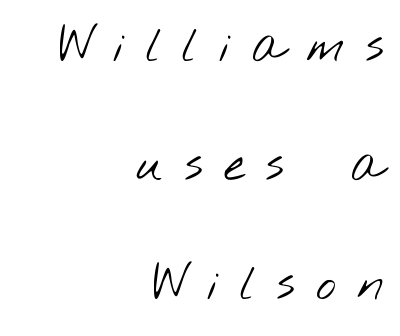
Weight: in the light-to-regular range. These lines stand farther apart than default settings would place them. Here the designer chose a conventional face with non-uniform glyph widths. Underlining? Definitely not there. Letter spacing: wide.
